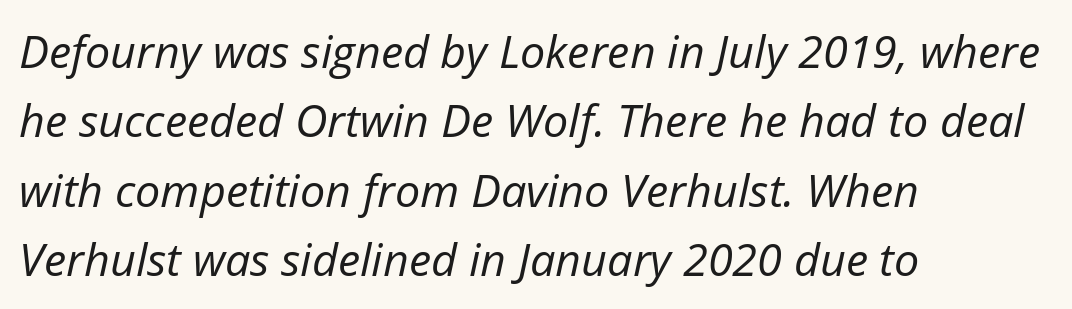
The image shows 45 px regular-weight type, italic (leaning right); set left-aligned, normal line spacing (1.54x), normal letter spacing, not underlined; low stroke contrast and a medium x-height.
